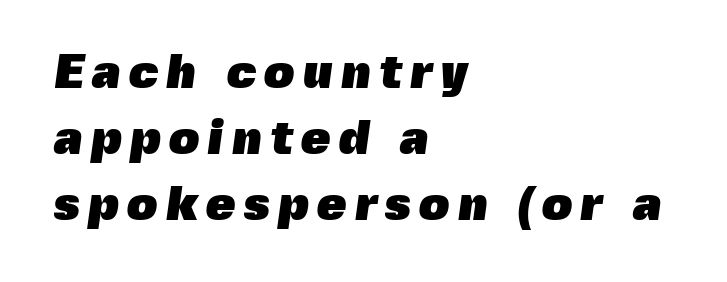
The image shows 48 px heavy sans-serif type; set left-aligned, normal line spacing (1.37x), not underlined; a medium x-height.
